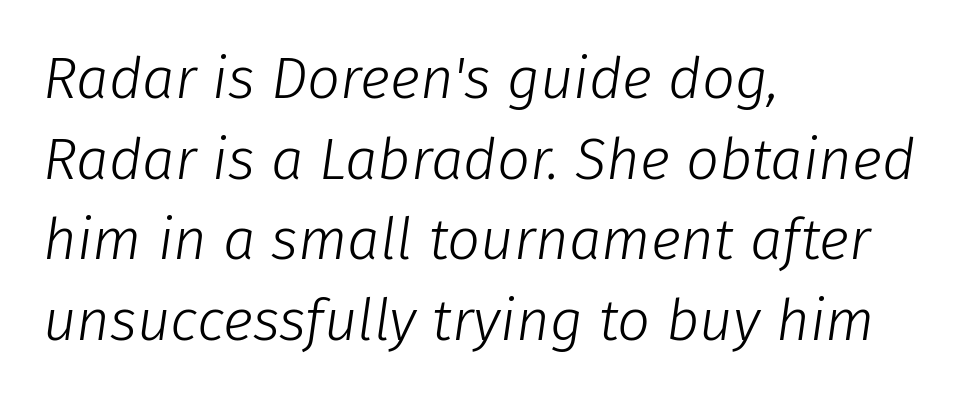
Rendered with sloped, italic letterforms. Each stroke keeps to a modest, everyday thickness or less. The words here are not underlined. A classic flush-left, rag-right setting is used for this passage. Think of a printed novel: that variable character pitch is what you see here. Each word holds together tightly as a unit, with standard inter-letter gaps.
